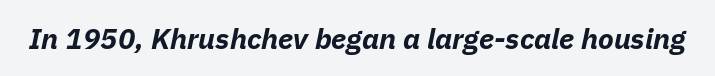
Q: Is the text bold? A: Yes.
Q: Is the text italic (slanted)? A: Yes, it leans right by about 11 degrees.
Q: Is the text underlined? A: No.
Q: Is the spacing between letters normal or unusually wide? A: Normal.
Q: Width (condensed, normal, or wide)? A: Normal.
Q: Stroke contrast? A: Low.
Q: x-height? A: Medium.
Q: Monospaced? A: No.
